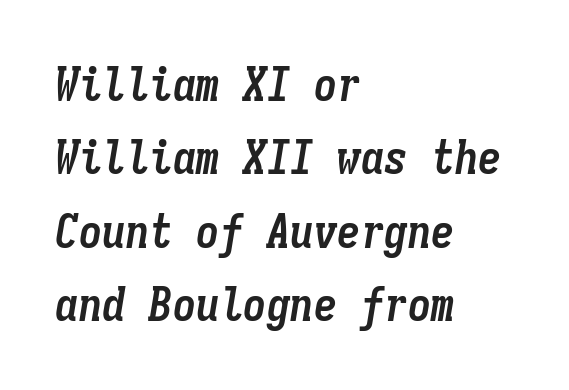
{"italic": "yes", "lean": "right", "slant_degrees": 9, "bold": "yes", "weight": "semibold", "width": "condensed", "stroke_contrast": "low", "x_height": "medium", "monospaced": "yes", "underline": "no", "align": "left", "line_spacing": "normal", "line_spacing_ratio": 1.56, "letter_spacing": "normal", "letter_spacing_em": 0.0, "glyph_px": 47}
